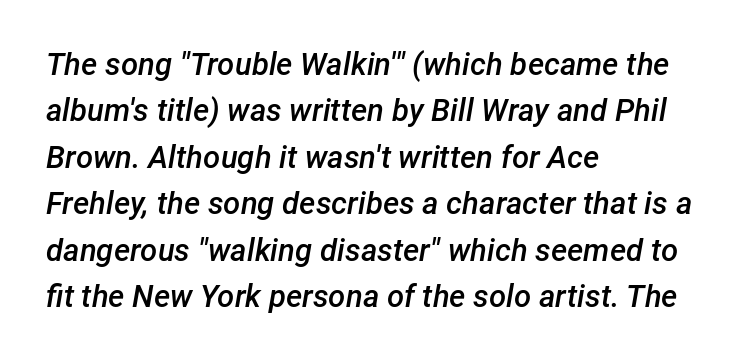
{"italic": "yes", "lean": "right", "slant_degrees": 12, "bold": "semi", "weight": "semibold", "width": "normal", "stroke_contrast": "low", "x_height": "medium", "monospaced": "no", "underline": "no", "align": "left", "line_spacing": "normal", "line_spacing_ratio": 1.5, "letter_spacing": "normal", "letter_spacing_em": 0.0, "glyph_px": 31}
